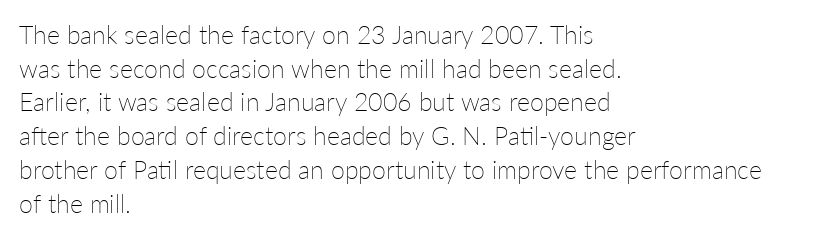
{"italic": "no", "bold": "no", "underline": "no", "align": "left", "line_spacing": "normal", "line_spacing_ratio": 1.35, "letter_spacing": "normal", "letter_spacing_em": 0.0, "glyph_px": 25}
